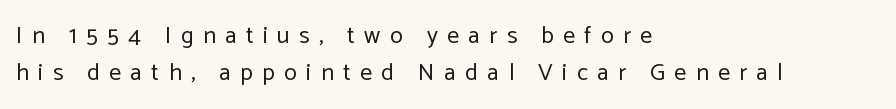
Words float on clear page, feet unadorned. These lines have a slow, spaced-out rhythm from letter to letter. A quiet, ordinary-to-light weight characterises the typeface. The paragraph has a hard left edge and a soft right edge. Is there much room between lines? A standard amount, neither cramped nor airy.
